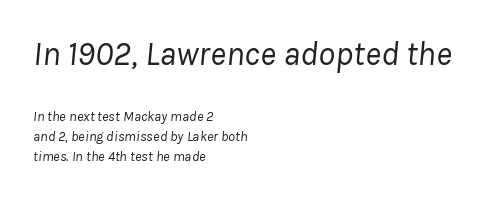
{"italic": "yes", "lean": "right", "slant_degrees": 8, "bold": "no", "weight": "regular", "width": "normal", "stroke_contrast": "low", "x_height": "medium", "monospaced": "no", "underline": "no", "align": "left", "line_spacing": "normal", "line_spacing_ratio": 1.42, "letter_spacing": "normal", "letter_spacing_em": 0.0, "larger_block": "first", "size_ratio": 2.43, "glyph_px": 34}
